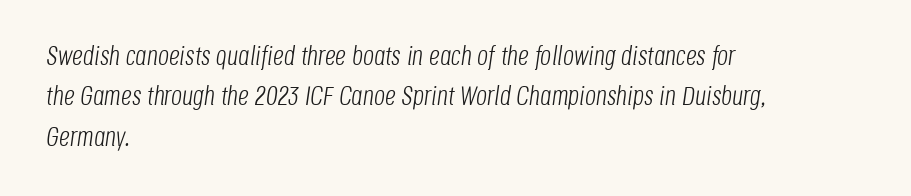
How would I describe the line gaps? Plain and ordinary. In terms of posture, this sample is oblique. Layout note: lines flush left. Nothing unusual about the tracking: characters are spaced as the font intends. Bold? No — there's no thickening of the strokes. Words float on clear page, feet unadorned.
